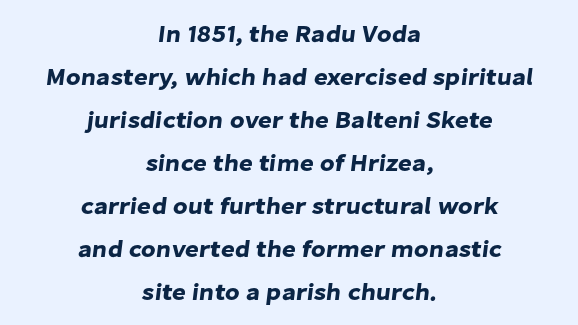
Honestly, there is no underline to notice here at all. This sample is center-justified, so both line endings float freely. A typesetter would call this zero additional tracking.
